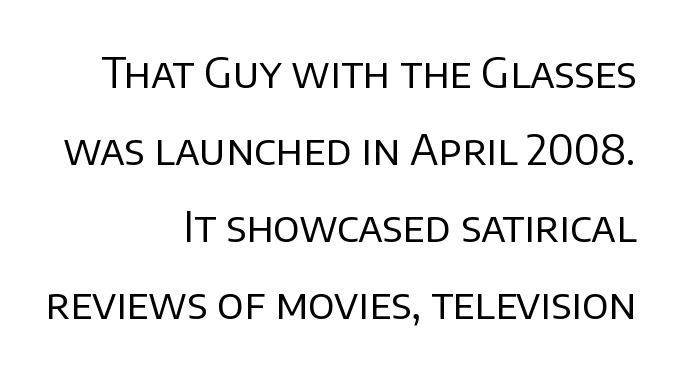
The image shows 42 px regular-weight sans-serif type, upright; set right-aligned, line spacing 1.83x, normal letter spacing, not underlined; low stroke contrast and a large x-height.
